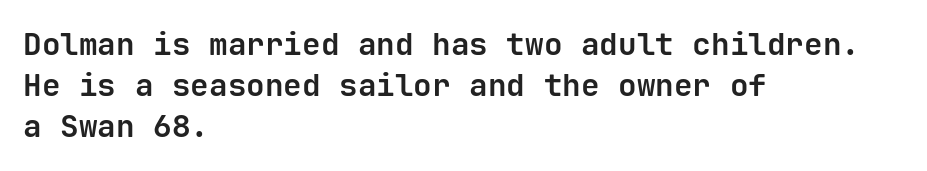
{"serif": "no", "italic": "no", "bold": "yes", "weight": "bold", "width": "normal", "stroke_contrast": "low", "x_height": "medium", "monospaced": "yes", "underline": "no", "align": "left", "line_spacing": "normal", "line_spacing_ratio": 1.33, "letter_spacing": "normal", "letter_spacing_em": 0.0, "glyph_px": 31}
